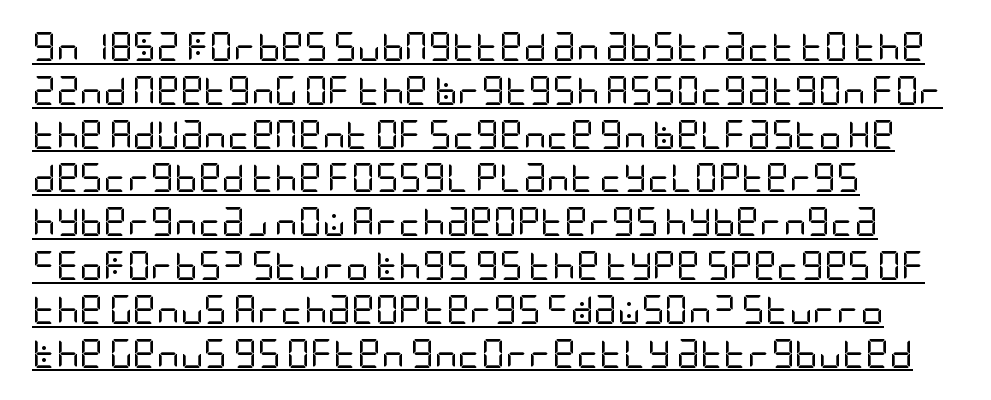
The typography opts for an upright posture over an oblique one. This is not heavy type; no bold has been used. Quick note: underline on. Casual observation: everything's shoved over to the left. Look at the tracking — it's just the regular setting, nothing added.
